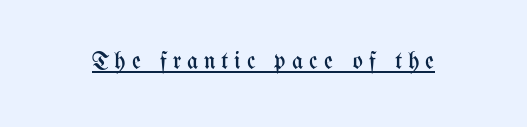
Q: Is the text bold? A: No.
Q: Is the text italic (slanted)? A: No, it is upright.
Q: Is the text underlined? A: Yes.
Q: Is the spacing between letters normal or unusually wide? A: Unusually wide.
